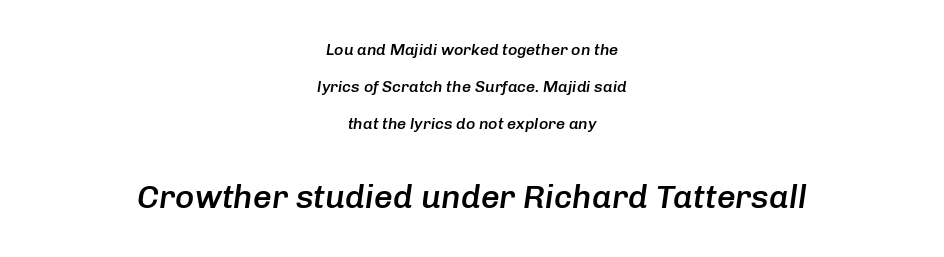
Q: Is the text bold? A: Semi-bold.
Q: Is the text italic (slanted)? A: Yes, it leans right by about 8 degrees.
Q: Is the text underlined? A: No.
Q: How is the paragraph aligned? A: Centered.
Q: Is the spacing between letters normal or unusually wide? A: Normal.
Q: Is the spacing between lines tight, normal or loose? A: Loose.
Q: Which block of text is set in a larger size, the first (top) or the second (bottom)? A: The second (bottom) one.
Q: Width (condensed, normal, or wide)? A: Normal.
Q: Stroke contrast? A: Low.
Q: x-height? A: Medium.
Q: Monospaced? A: No.
